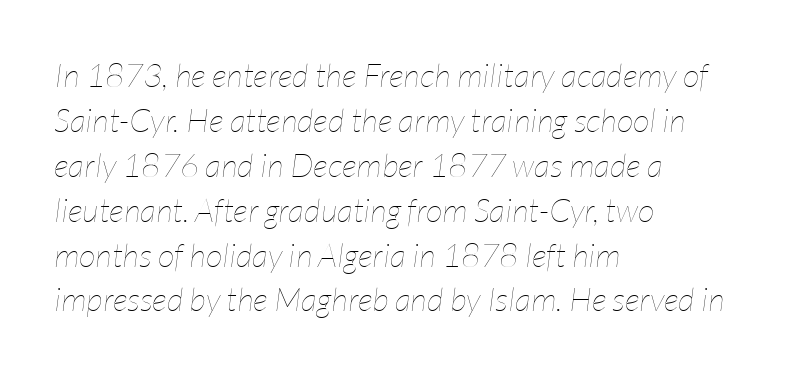
The image shows 33 px thin, condensed type, italic (leaning right); set left-aligned, normal line spacing (1.36x), normal letter spacing, not underlined; low stroke contrast and a medium x-height.
